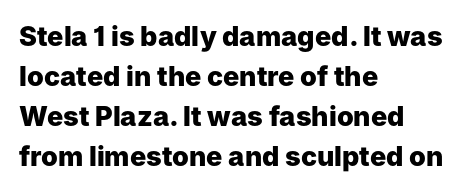
Q: Is the text bold? A: Yes.
Q: Is the text italic (slanted)? A: No, it is upright.
Q: Is the text underlined? A: No.
Q: How is the paragraph aligned? A: Left-aligned.
Q: Is the spacing between letters normal or unusually wide? A: Normal.
Q: Is the spacing between lines tight, normal or loose? A: Normal.
